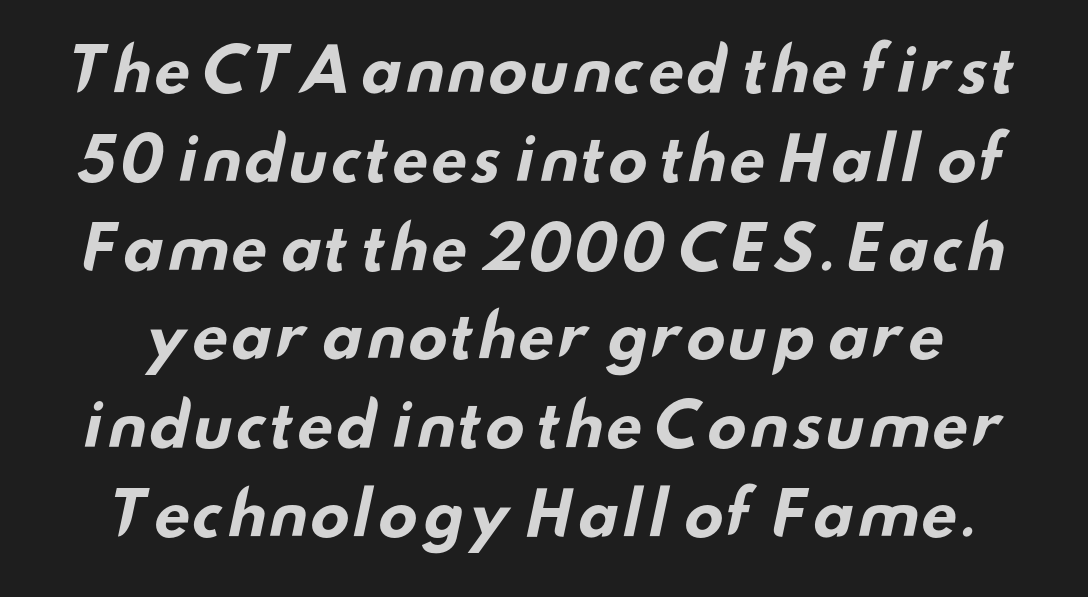
Q: Is the text bold? A: Yes.
Q: Is the typeface a serif or a sans-serif typeface? A: Sans-serif.
Q: Is the text underlined? A: No.
Q: Is the spacing between letters normal or unusually wide? A: Normal.
Q: Is the spacing between lines tight, normal or loose? A: Normal.
Q: Width (condensed, normal, or wide)? A: Wide.
Q: Stroke contrast? A: Low.
Q: x-height? A: Small.
Q: Monospaced? A: No.
